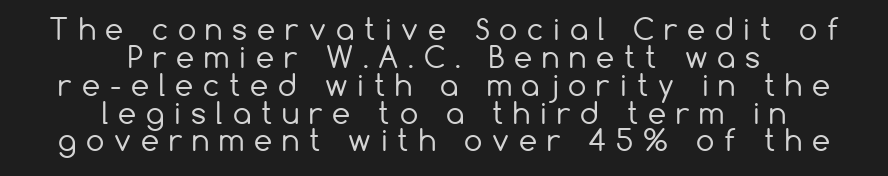
The image shows 29 px regular-weight sans-serif type, upright; set centered, tight line spacing (0.96x), unusually wide letter spacing (+0.34 em), not underlined; low stroke contrast and a medium x-height.
